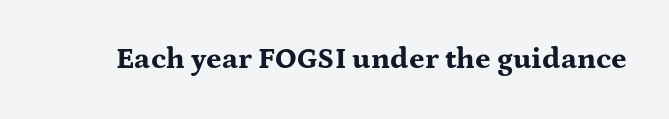
The font's upright variant was chosen for this text. This rendering employs a face with finishing strokes, i.e., a serif. A bare baseline throughout the passage. Every letter is thick-stroked: bold, no question. Note the varied advance widths — an 'i' is clearly narrower than an 'm'. Tracking here is standard; glyphs follow each other at the usual distance.
